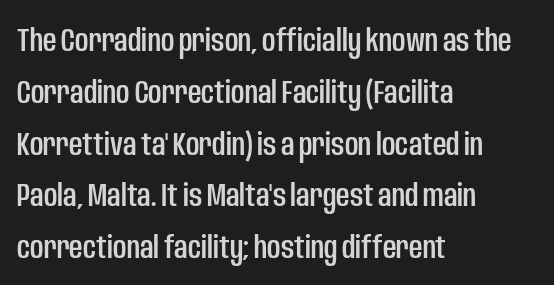
The image shows 33 px condensed sans-serif type, upright; set left-aligned, normal line spacing (1.57x), normal letter spacing, not underlined; low stroke contrast and a large x-height.
